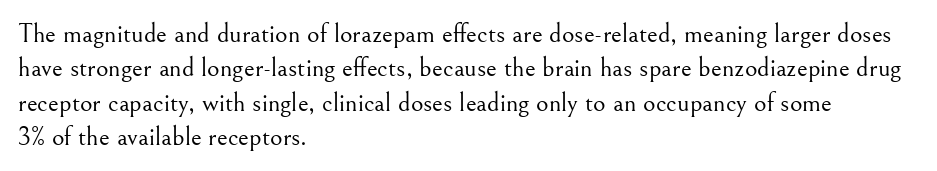
Q: Is the text bold? A: No.
Q: Is the text italic (slanted)? A: No, it is upright.
Q: Is the text underlined? A: No.
Q: How is the paragraph aligned? A: Left-aligned.
Q: Is the spacing between letters normal or unusually wide? A: Normal.
Q: Is the spacing between lines tight, normal or loose? A: Normal.
